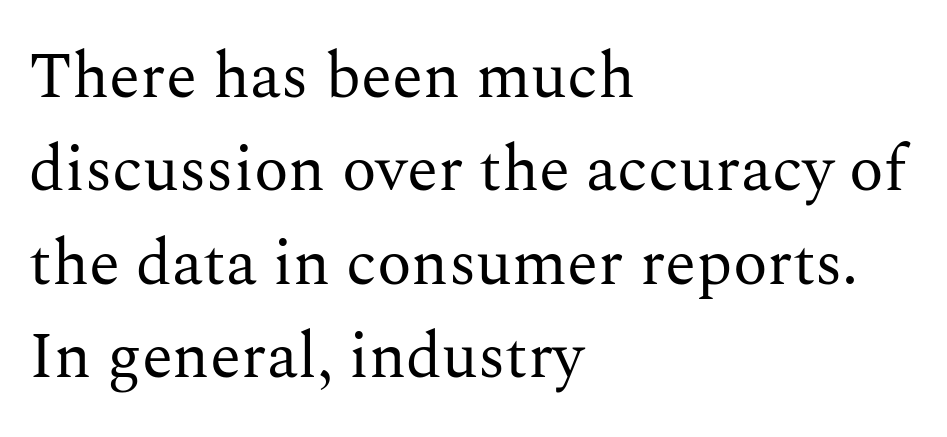
The image shows 64 px regular-weight serif type, upright; set left-aligned, normal line spacing (1.46x), normal letter spacing, not underlined; medium stroke contrast and a medium x-height.
